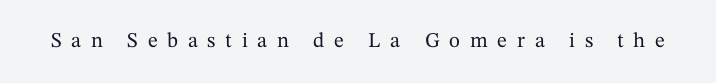
Q: Is the text italic (slanted)? A: No, it is upright.
Q: Is the text underlined? A: No.
Q: Is the spacing between letters normal or unusually wide? A: Unusually wide.
